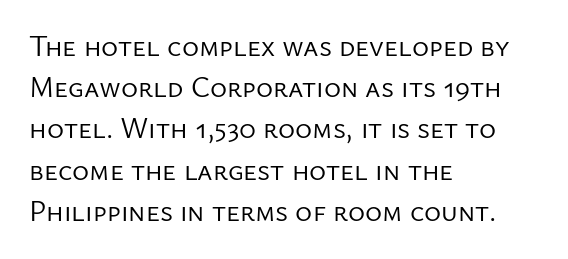
The image shows 29 px regular-weight sans-serif type, upright; set left-aligned, normal line spacing (1.42x), normal letter spacing, not underlined; low stroke contrast and a medium x-height.
